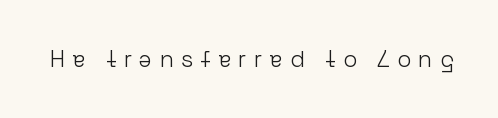
{"italic": "no", "bold": "no", "underline": "no", "letter_spacing": "wide", "letter_spacing_em": 0.31, "glyph_px": 23}
